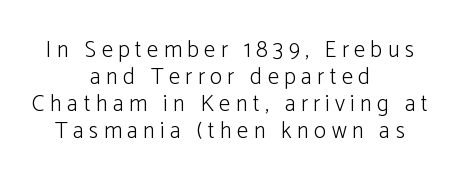
Q: Is the text bold? A: No.
Q: Is the text italic (slanted)? A: No, it is upright.
Q: Is the text underlined? A: No.
Q: How is the paragraph aligned? A: Centered.
Q: Is the spacing between letters normal or unusually wide? A: Unusually wide.
